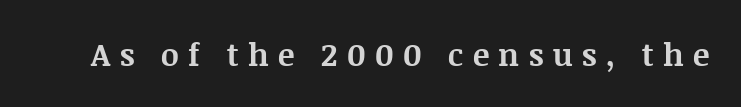
{"serif": "yes", "italic": "no", "bold": "yes", "weight": "bold", "width": "normal", "stroke_contrast": "medium", "x_height": "large", "monospaced": "no", "underline": "no", "letter_spacing": "wide", "letter_spacing_em": 0.3, "glyph_px": 31}
